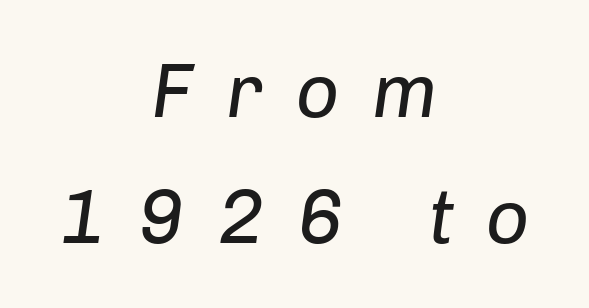
The gaps between neighbouring characters are conspicuously large. Which margin do the lines hug? Neither — every line sits in the middle. Unbolded letterforms with no extra heft. The text carries the slant typical of an italic or oblique font. The rows are spaced the way most documents space them. Descenders are the only things crossing below the line.
